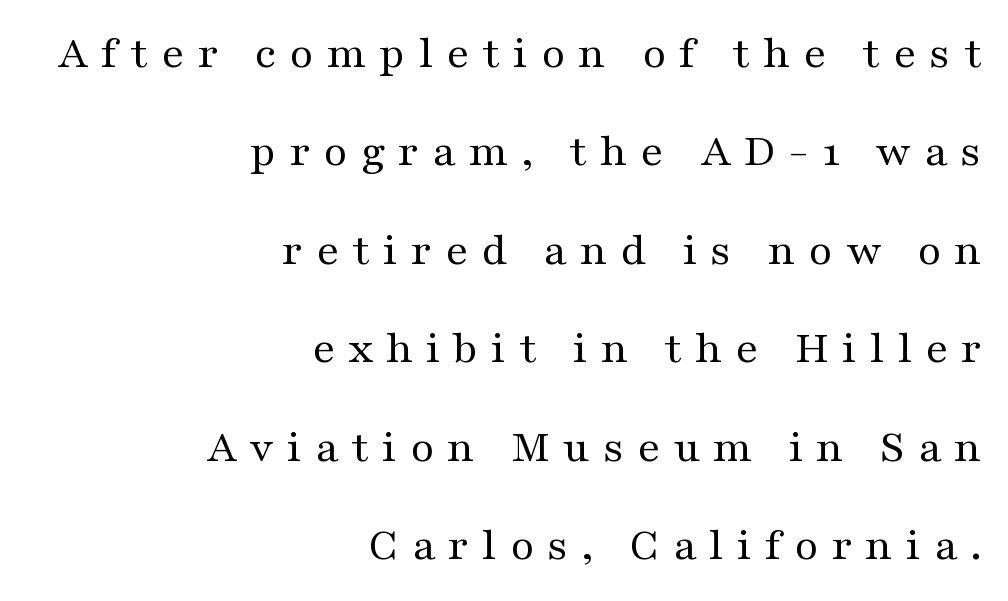
Horizontal bands of white between lines are thick stripes. Tracking value appears strongly positive — letters spread wide. You could not count columns in this text — the font is proportionally spaced. A roman cut, with each character standing at attention.
